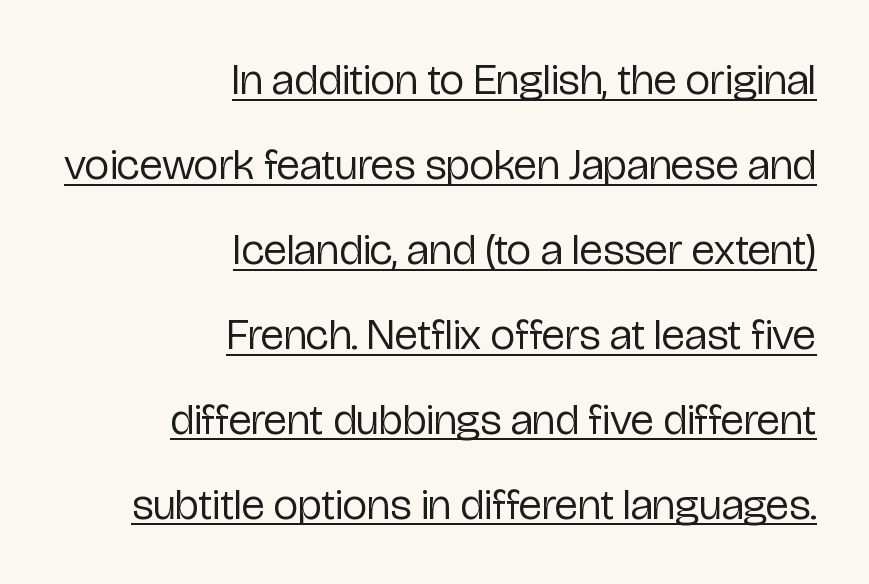
The image shows 44 px regular-weight, condensed sans-serif type, upright; set right-aligned, loose line spacing (1.93x), normal letter spacing, underlined; low stroke contrast and a medium x-height.
